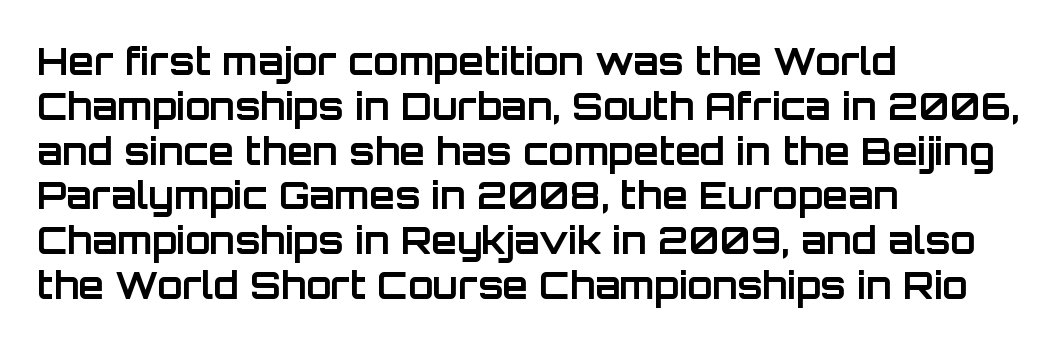
{"serif": "no", "italic": "no", "bold": "yes", "weight": "bold", "width": "normal", "stroke_contrast": "low", "x_height": "large", "monospaced": "no", "underline": "no", "align": "left", "line_spacing_ratio": 1.21, "letter_spacing": "normal", "letter_spacing_em": 0.0, "glyph_px": 37}
